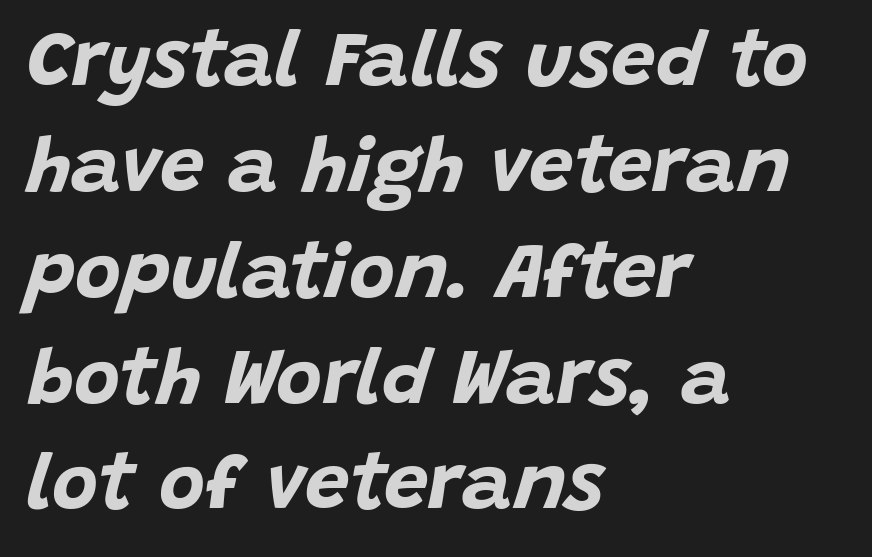
The foot of each line stays bare and open. Where is the straight margin? On the left. Do the characters align in a grid? No, the font is proportional. Compared with ordinary roman type, these characters are visibly tilted. Students, this is bold: see how much ink each stroke carries.
